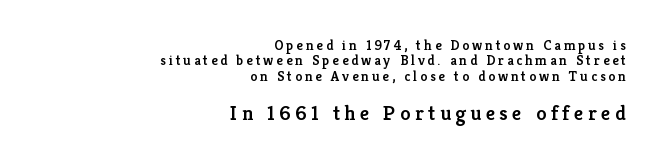
The image shows 21 px text type, upright; set right-aligned, tight line spacing (1.09x), unusually wide letter spacing (+0.21 em), not underlined; the second (bottom) block is 1.5x larger.
